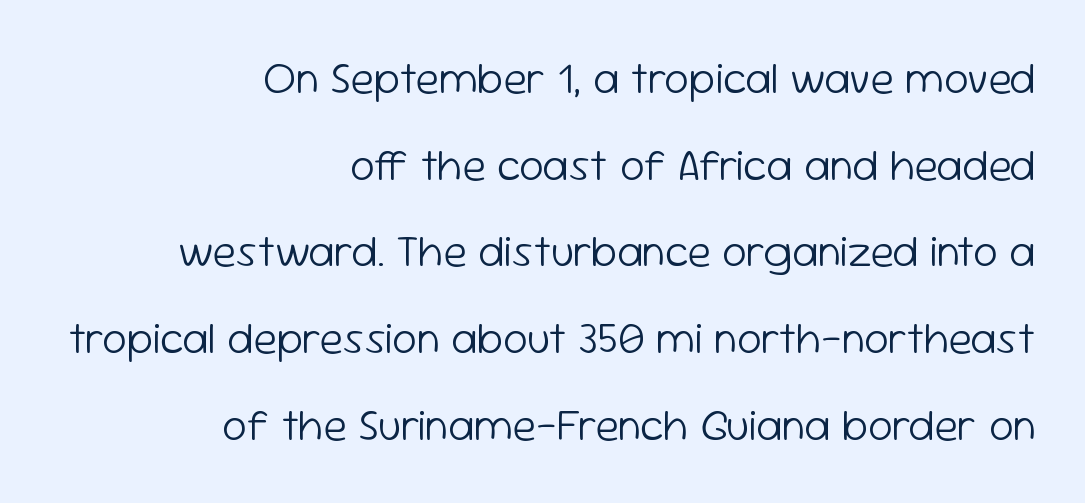
The image shows 44 px light sans-serif type, upright; set right-aligned, loose line spacing (1.97x), normal letter spacing, not underlined; low stroke contrast and a medium x-height.
